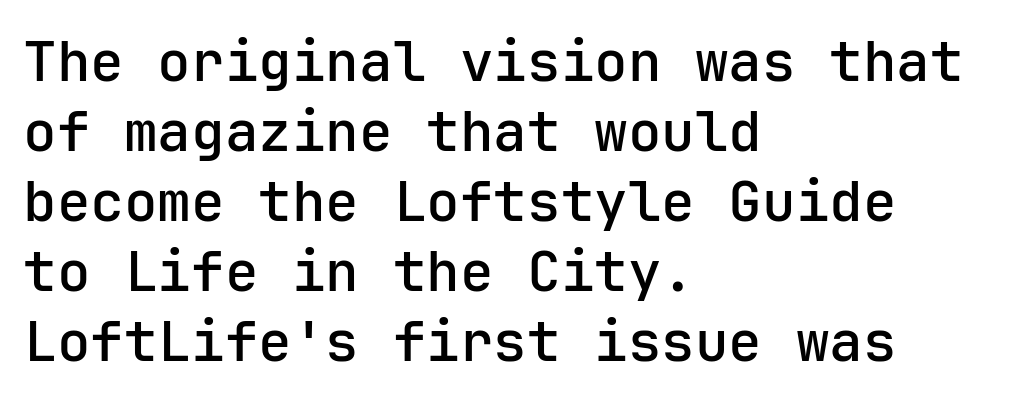
{"serif": "no", "italic": "no", "width": "normal", "stroke_contrast": "low", "x_height": "medium", "monospaced": "yes", "underline": "no", "align": "left", "line_spacing": "normal", "line_spacing_ratio": 1.25, "letter_spacing": "normal", "letter_spacing_em": 0.0, "glyph_px": 56}
